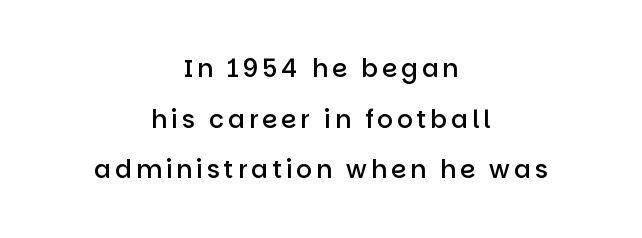
Q: Is the text bold? A: Semi-bold.
Q: Is the text italic (slanted)? A: No, it is upright.
Q: Is the text underlined? A: No.
Q: How is the paragraph aligned? A: Centered.
Q: Is the spacing between lines tight, normal or loose? A: Loose.
